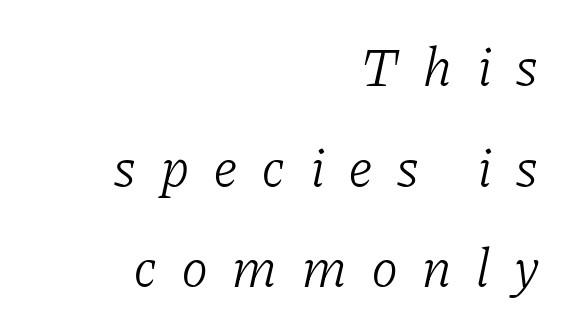
Looks like regular typesetting: each glyph gets only the width it needs. Underlining? Definitely not there. Think standard paragraph weight, or any step lighter than that. Display-style spreading of the glyphs; the letterfit is very open. These lines are composed in type with serifs. Looking at the ascenders, they clearly lean.
